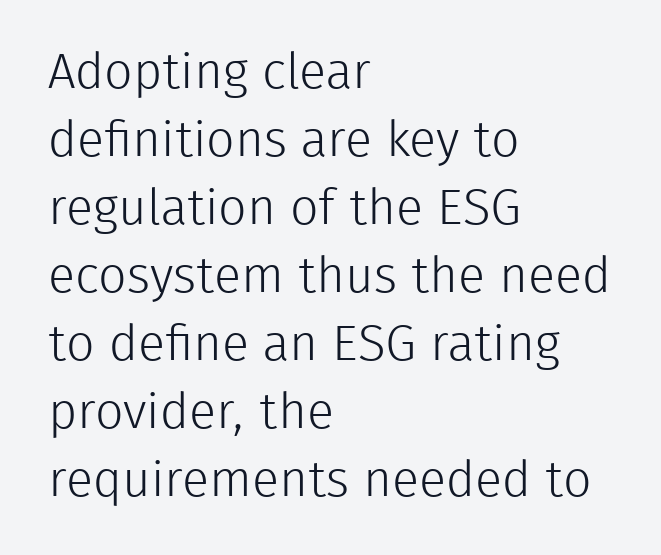
{"serif": "no", "italic": "no", "bold": "no", "weight": "light", "width": "normal", "stroke_contrast": "low", "x_height": "medium", "monospaced": "no", "underline": "no", "align": "left", "line_spacing": "normal", "line_spacing_ratio": 1.36, "letter_spacing": "normal", "letter_spacing_em": 0.0, "glyph_px": 50}
